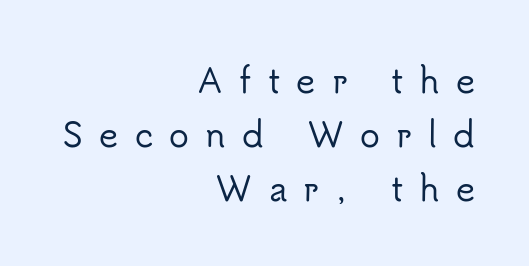
Q: Is the text italic (slanted)? A: No, it is upright.
Q: Is the typeface a serif or a sans-serif typeface? A: Sans-serif.
Q: Is the text underlined? A: No.
Q: How is the paragraph aligned? A: Right-aligned.
Q: Is the spacing between letters normal or unusually wide? A: Unusually wide.
Q: Is the spacing between lines tight, normal or loose? A: Normal.
Q: Width (condensed, normal, or wide)? A: Normal.
Q: Stroke contrast? A: Low.
Q: x-height? A: Small.
Q: Monospaced? A: No.
